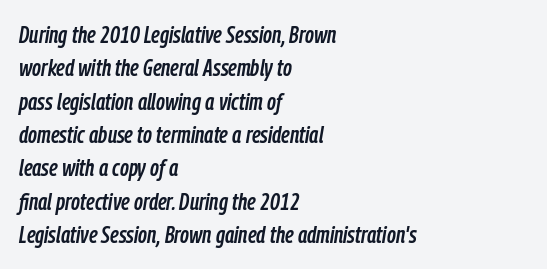
The image shows 24 px text type, italic (leaning right); set left-aligned, normal line spacing (1.39x), normal letter spacing, not underlined.
